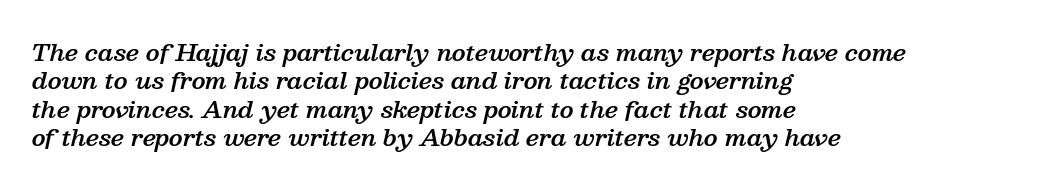
{"italic": "yes", "lean": "right", "slant_degrees": 13, "bold": "semi", "underline": "no", "align": "left", "line_spacing_ratio": 1.23, "letter_spacing": "normal", "letter_spacing_em": 0.0, "glyph_px": 23}
